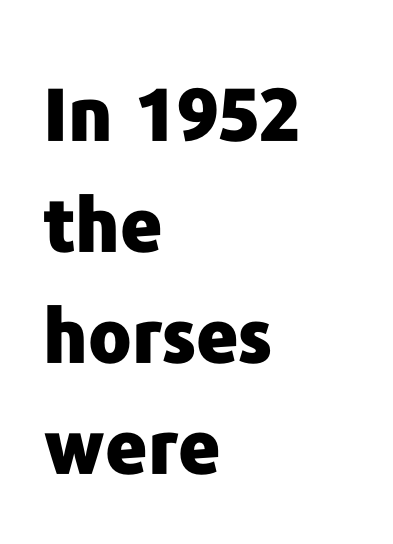
Q: Is the text bold? A: Yes.
Q: Is the text italic (slanted)? A: No, it is upright.
Q: Is the typeface a serif or a sans-serif typeface? A: Sans-serif.
Q: Is the text underlined? A: No.
Q: How is the paragraph aligned? A: Left-aligned.
Q: Is the spacing between letters normal or unusually wide? A: Normal.
Q: Is the spacing between lines tight, normal or loose? A: Normal.
Q: Width (condensed, normal, or wide)? A: Normal.
Q: Stroke contrast? A: Low.
Q: x-height? A: Medium.
Q: Monospaced? A: No.
